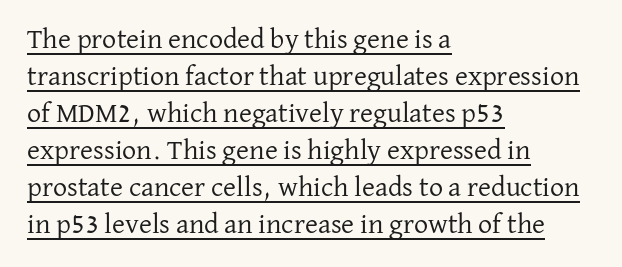
No extra ink here — the face is not bold. The line-height multiplier appears to be the usual default. Character widths vary here, with narrow letters taking less room than wide ones. Has an underline been added? It has.
